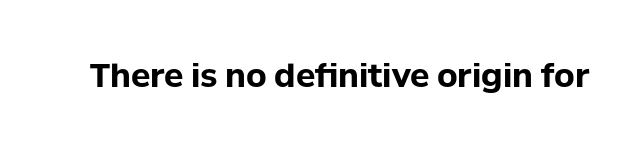
Do the characters align in a grid? No, the font is proportional. The strokes are fattened all the way to bold. The specimen omits any rule beneath the text block's lines. Words appear dense and cohesive because spacing is normal.
